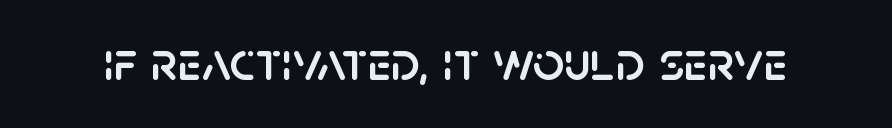
{"serif": "no", "italic": "no", "width": "normal", "stroke_contrast": "low", "x_height": "large", "monospaced": "no", "underline": "no", "letter_spacing": "normal", "letter_spacing_em": 0.0, "glyph_px": 55}
